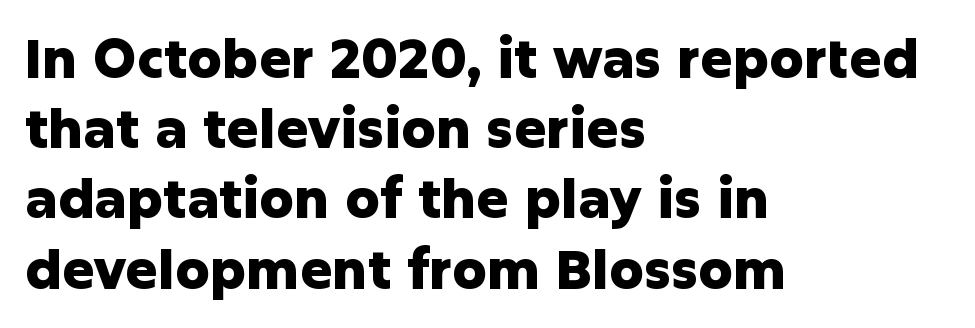
Q: Is the text bold? A: Yes.
Q: Is the text italic (slanted)? A: No, it is upright.
Q: Is the typeface a serif or a sans-serif typeface? A: Sans-serif.
Q: Is the text underlined? A: No.
Q: How is the paragraph aligned? A: Left-aligned.
Q: Is the spacing between letters normal or unusually wide? A: Normal.
Q: Is the spacing between lines tight, normal or loose? A: Normal.
Q: Width (condensed, normal, or wide)? A: Normal.
Q: Stroke contrast? A: Low.
Q: x-height? A: Medium.
Q: Monospaced? A: No.
